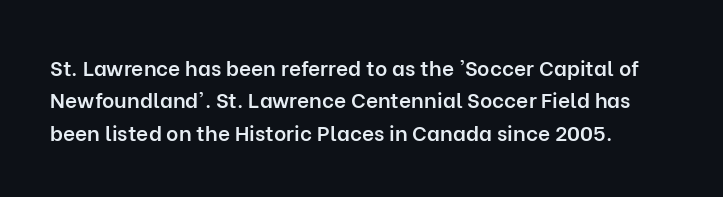
{"italic": "no", "bold": "semi", "underline": "no", "line_spacing": "normal", "line_spacing_ratio": 1.54, "letter_spacing": "normal", "letter_spacing_em": 0.0, "glyph_px": 21}
